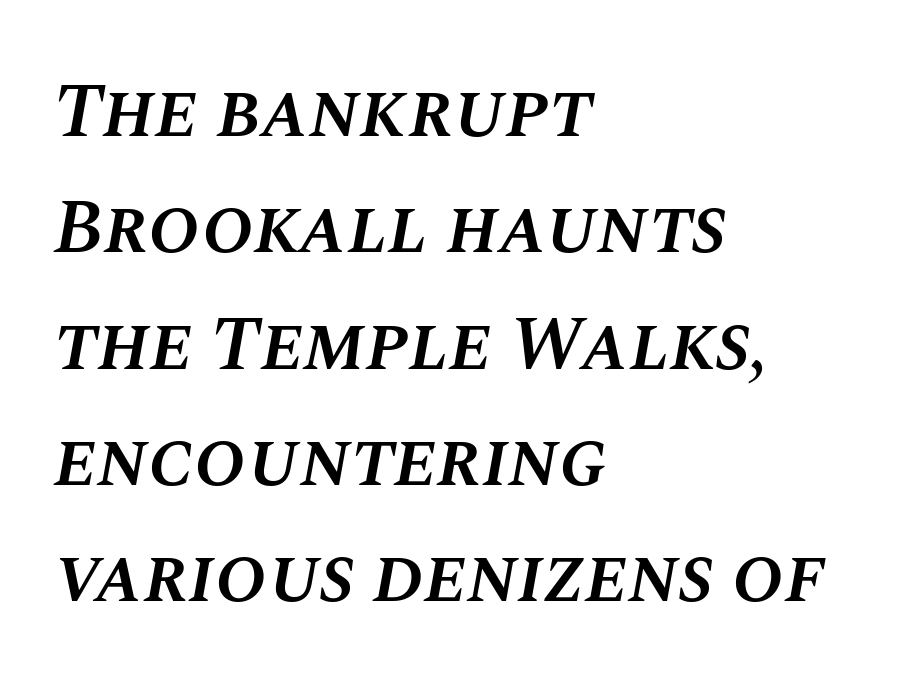
The lines sit at an ordinary, default distance from one another. What weight is shown? A semibold, between regular and bold. This rendering features lettering with no underline. Would a proofreader flag this as italicized? Yes. Horizontally, the lines are justified to the leading edge only.
